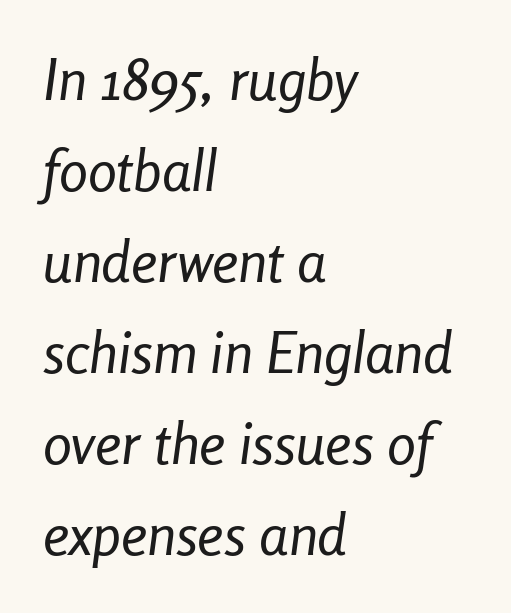
The image shows 58 px regular-weight, condensed type, italic (leaning right); set left-aligned, normal line spacing (1.57x), normal letter spacing, not underlined; low stroke contrast and a medium x-height.
